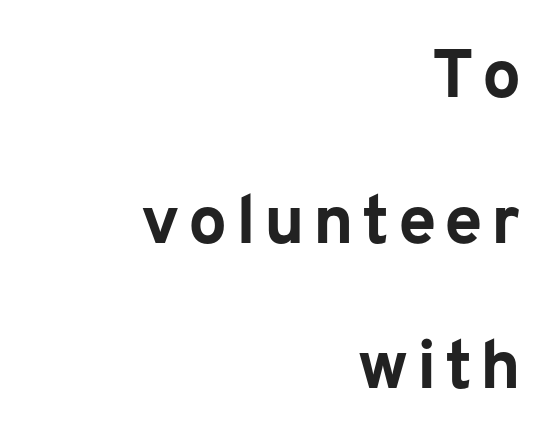
Q: Is the text bold? A: Yes.
Q: Is the text italic (slanted)? A: No, it is upright.
Q: Is the typeface a serif or a sans-serif typeface? A: Sans-serif.
Q: Is the text underlined? A: No.
Q: How is the paragraph aligned? A: Right-aligned.
Q: Is the spacing between lines tight, normal or loose? A: Loose.
Q: Width (condensed, normal, or wide)? A: Normal.
Q: Stroke contrast? A: Low.
Q: x-height? A: Medium.
Q: Monospaced? A: No.
